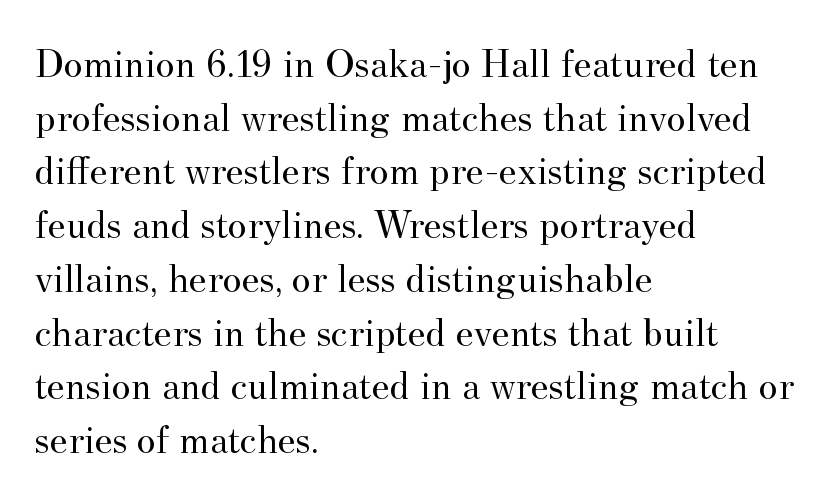
The image shows 41 px regular-weight serif type, upright; set left-aligned, normal line spacing (1.31x), normal letter spacing, not underlined; medium stroke contrast and a small x-height.
